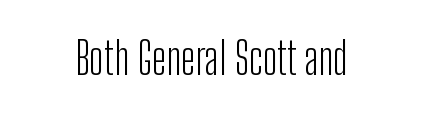
Q: Is the text bold? A: No.
Q: Is the text italic (slanted)? A: No, it is upright.
Q: Is the typeface a serif or a sans-serif typeface? A: Sans-serif.
Q: Is the text underlined? A: No.
Q: Is the spacing between letters normal or unusually wide? A: Normal.
Q: Width (condensed, normal, or wide)? A: Condensed.
Q: Stroke contrast? A: Low.
Q: x-height? A: Medium.
Q: Monospaced? A: No.
